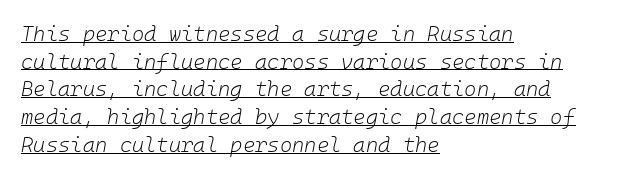
The paragraph shown leans on its left margin. Rendered with sloped, italic letterforms. Compared with typical body copy, the letter spacing here is the same. Caption: face not bold, strokes unweighted. Every word sits above its own underline.
